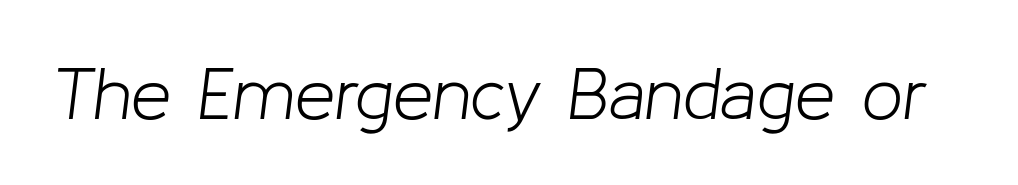
A light-to-regular cut is what we see here. Nothing unusual about the tracking: characters are spaced as the font intends. The font's italic variant was chosen for this text. Any mark beneath the type? The region is blank. A typesetter would call this proportional, since set widths differ per character.
